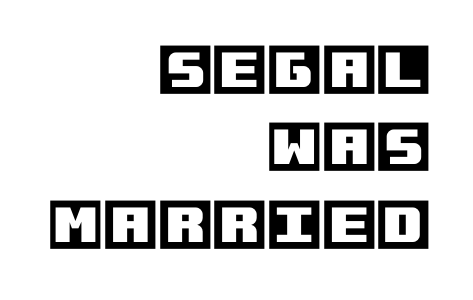
The image shows 56 px text type, upright; set right-aligned, normal line spacing (1.38x), normal letter spacing, not underlined; a large x-height.
